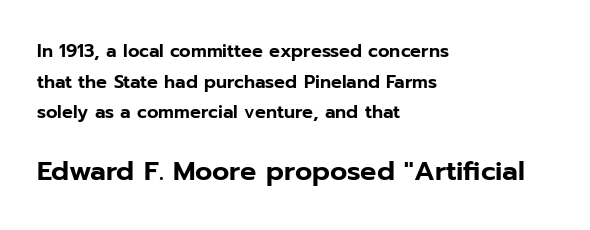
Q: Is the text italic (slanted)? A: No, it is upright.
Q: Is the text underlined? A: No.
Q: How is the paragraph aligned? A: Left-aligned.
Q: Is the spacing between letters normal or unusually wide? A: Normal.
Q: Is the spacing between lines tight, normal or loose? A: Normal.
Q: Which block of text is set in a larger size, the first (top) or the second (bottom)? A: The second (bottom) one.
